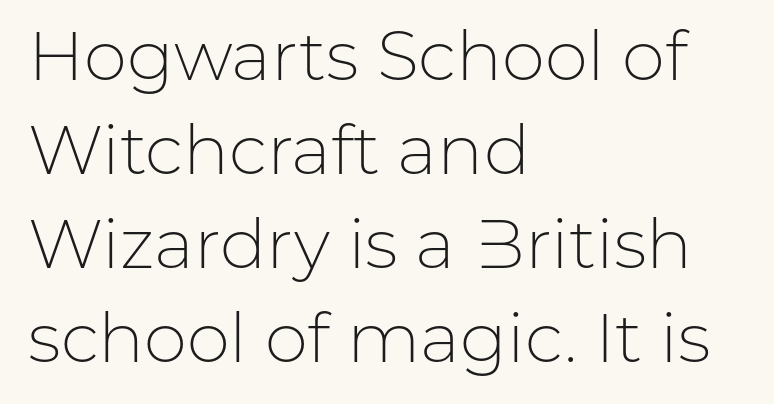
The rows are spaced the way most documents space them. Here the glyphs are tracked normally, forming tight word shapes. Unbolded letterforms with no extra heft. Classification — sans serif. The strip under each line holds only bare page. This sample has the flowing, uneven cadence of proportional lettering.
